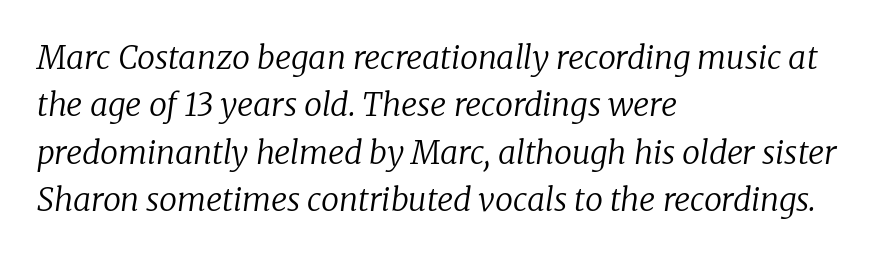
Q: Is the text bold? A: No.
Q: Is the text italic (slanted)? A: Yes, it leans right by about 8 degrees.
Q: Is the typeface a serif or a sans-serif typeface? A: Serif.
Q: Is the text underlined? A: No.
Q: How is the paragraph aligned? A: Left-aligned.
Q: Is the spacing between letters normal or unusually wide? A: Normal.
Q: Is the spacing between lines tight, normal or loose? A: Normal.
Q: Width (condensed, normal, or wide)? A: Normal.
Q: Stroke contrast? A: Low.
Q: x-height? A: Medium.
Q: Monospaced? A: No.
